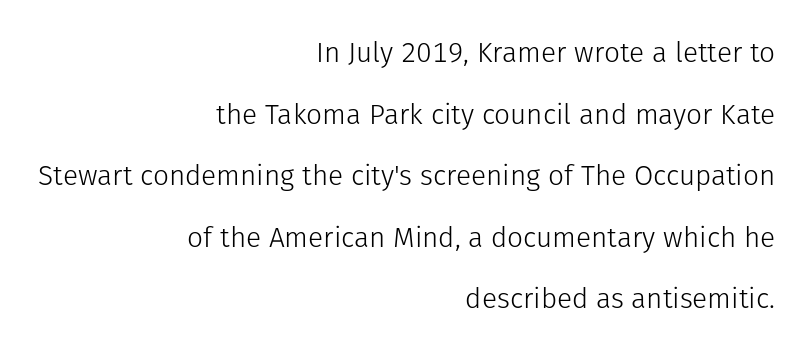
The typeface has the unassuming heft of standard copy or less. The type sits square on the baseline with zero lean. The space beneath each line is pristine and unruled. These lines are rendered in a variable-pitch font.
